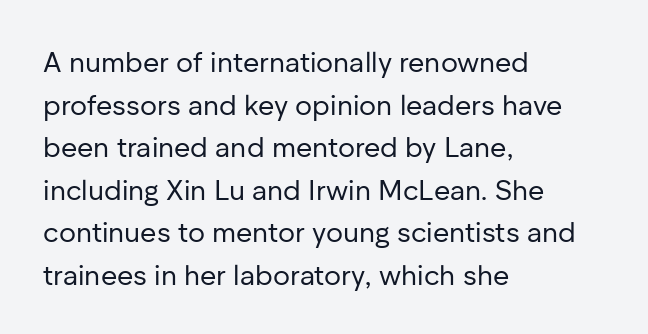
{"serif": "no", "italic": "no", "bold": "no", "weight": "regular", "width": "normal", "stroke_contrast": "low", "x_height": "medium", "monospaced": "no", "underline": "no", "align": "left", "line_spacing": "normal", "line_spacing_ratio": 1.52, "letter_spacing": "normal", "letter_spacing_em": 0.0, "glyph_px": 28}
